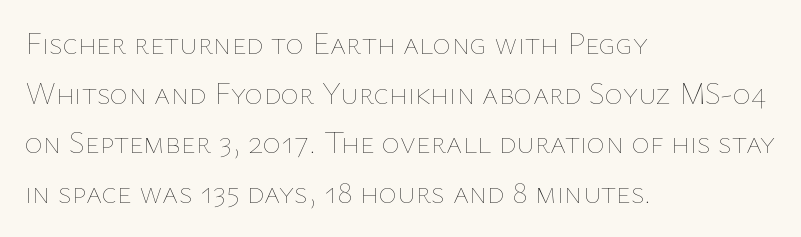
A typesetter would call this zero additional tracking. Quick note: interline space is typical. The space directly below the letters is spotless. Notice how the passage keeps a crisp vertical edge on the left only.
